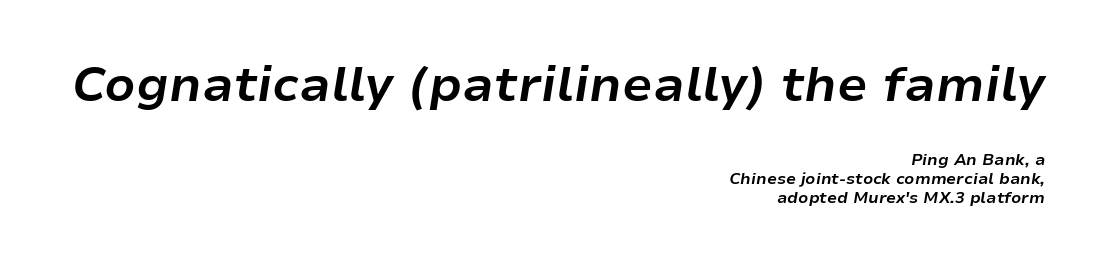
{"italic": "yes", "lean": "right", "slant_degrees": 9, "bold": "yes", "weight": "bold", "width": "normal", "stroke_contrast": "low", "x_height": "medium", "monospaced": "no", "underline": "no", "align": "right", "line_spacing_ratio": 1.18, "letter_spacing": "normal", "letter_spacing_em": 0.0, "larger_block": "first", "size_ratio": 3.06, "glyph_px": 49}
